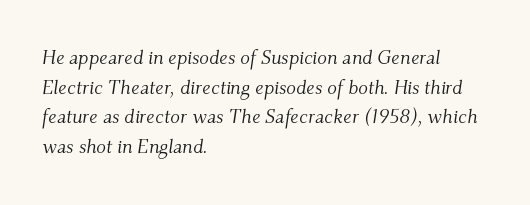
The image shows 20 px text type, italic (leaning right); set left-aligned, normal line spacing (1.48x), normal letter spacing, not underlined.
